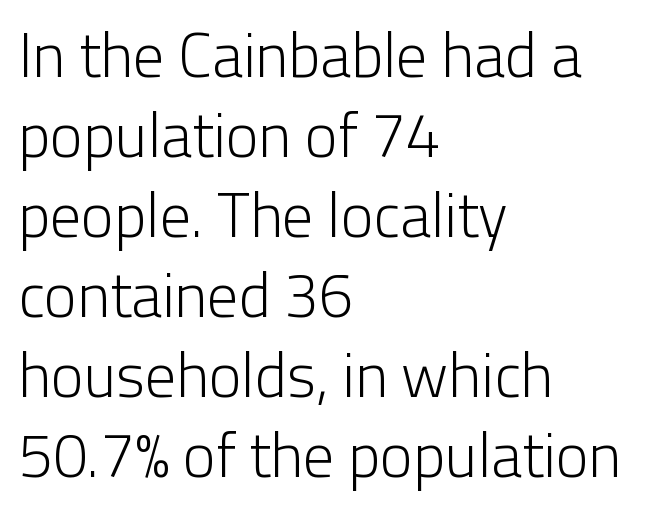
Layout note: lines flush left. Look at the bottom of the vertical strokes: they stop flat, with no serifs. You could not count columns in this text — the font is proportionally spaced. This sample uses an upright cut, with every glyph sitting square on the baseline. Quick note: underline off.
